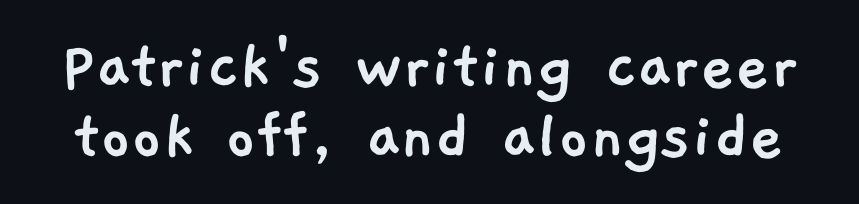
{"serif": "no", "width": "normal", "stroke_contrast": "low", "x_height": "medium", "monospaced": "no", "underline": "no", "line_spacing": "tight", "line_spacing_ratio": 0.95, "letter_spacing": "normal", "letter_spacing_em": 0.0, "glyph_px": 74}
